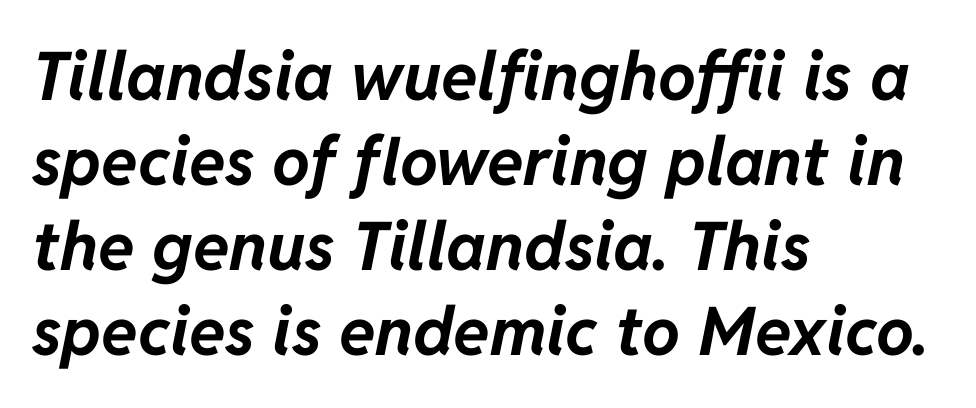
The image shows 67 px bold type, italic (leaning right); set left-aligned, normal line spacing (1.27x), normal letter spacing, not underlined; low stroke contrast and a medium x-height.
